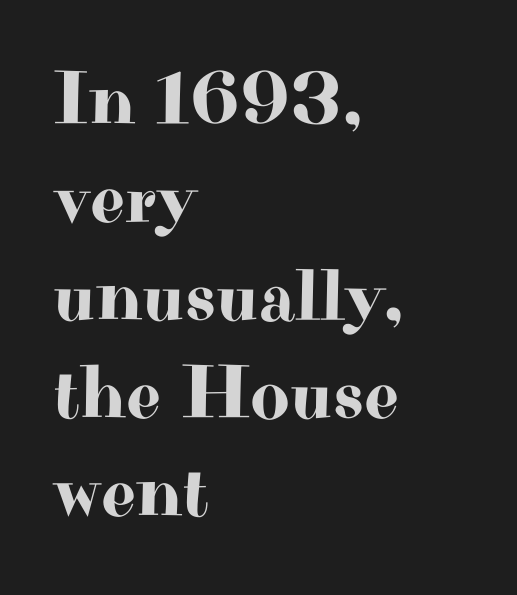
The image shows 76 px wide serif type, upright; set left-aligned, normal line spacing (1.29x), normal letter spacing, not underlined; high stroke contrast and a small x-height.
